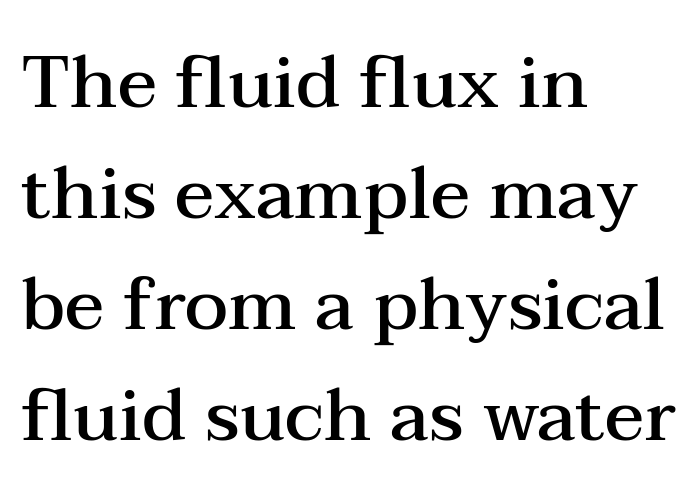
{"serif": "yes", "italic": "no", "bold": "semi", "weight": "semibold", "width": "wide", "stroke_contrast": "medium", "x_height": "medium", "monospaced": "no", "underline": "no", "align": "left", "line_spacing": "normal", "line_spacing_ratio": 1.52, "letter_spacing": "normal", "letter_spacing_em": 0.0, "glyph_px": 73}
